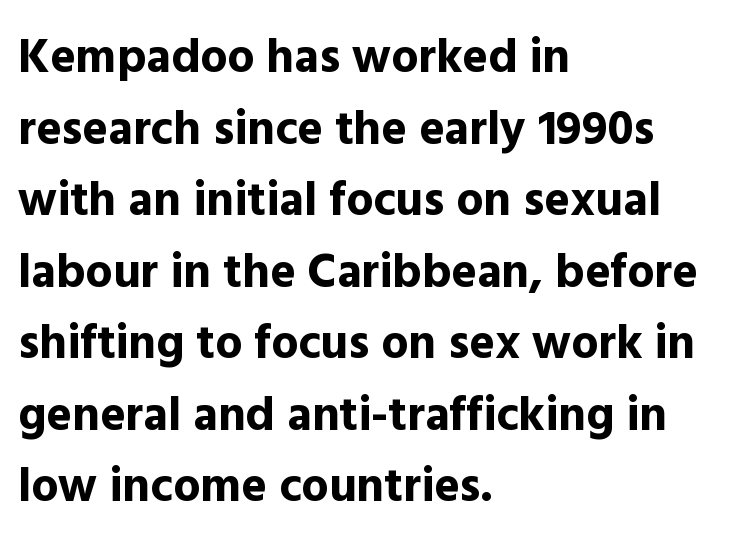
The image shows 48 px bold sans-serif type, upright; set left-aligned, normal line spacing (1.49x), normal letter spacing, not underlined; a medium x-height.
